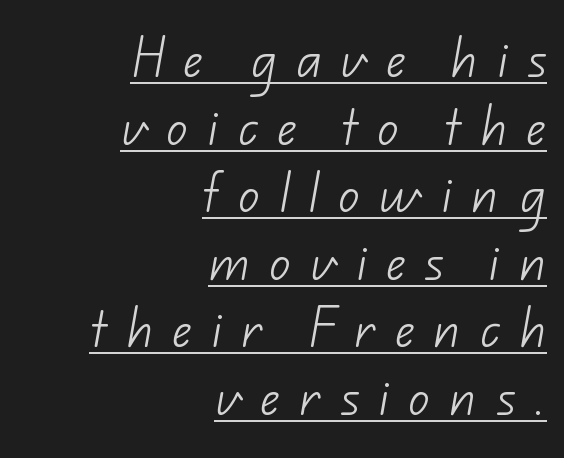
The gaps between neighbouring characters are conspicuously large. Varying glyph widths throughout — classic text-font behaviour. The strokes carry an ordinary text weight at most. The passage shown is underscored from start to finish. The rendering shows plain stroke endings on the letterforms — a sans-serif design.
